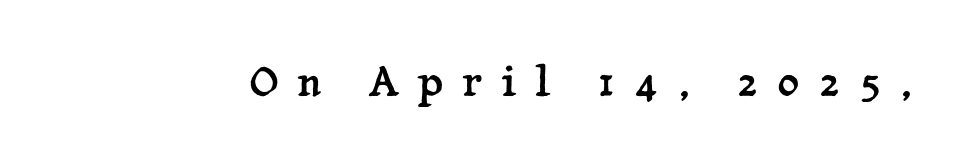
Q: Is the text italic (slanted)? A: No, it is upright.
Q: Is the typeface a serif or a sans-serif typeface? A: Serif.
Q: Is the text underlined? A: No.
Q: Is the spacing between letters normal or unusually wide? A: Unusually wide.
Q: Width (condensed, normal, or wide)? A: Normal.
Q: Stroke contrast? A: Low.
Q: x-height? A: Medium.
Q: Monospaced? A: No.
